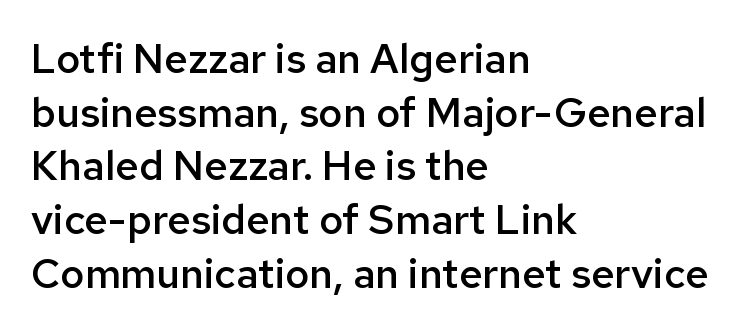
The image shows 41 px semibold sans-serif type, upright; set left-aligned, normal line spacing (1.31x), normal letter spacing, not underlined; low stroke contrast and a medium x-height.
